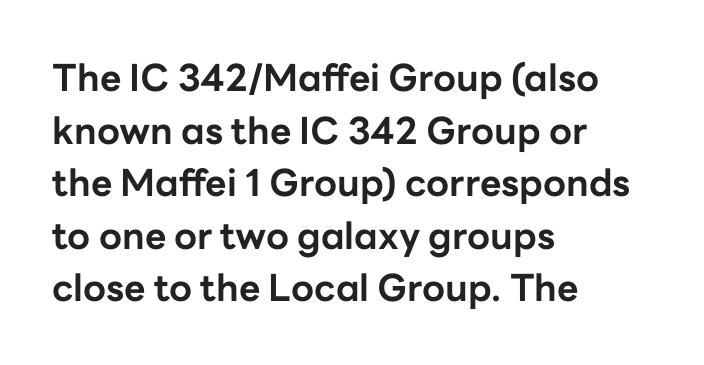
The leading is moderate, giving the passage an even texture. Observe the absence of serifs on each vertical stroke in this sample. You'd pick this weight for a headline — it's a proper bold. The area under the type is left untouched. Each letter keeps its own natural width here, so spacing adapts to shape. In terms of posture, this sample is upright.
